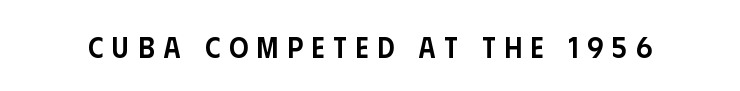
Q: Is the text bold? A: Semi-bold.
Q: Is the text italic (slanted)? A: No, it is upright.
Q: Is the typeface a serif or a sans-serif typeface? A: Sans-serif.
Q: Is the text underlined? A: No.
Q: Is the spacing between letters normal or unusually wide? A: Unusually wide.
Q: Width (condensed, normal, or wide)? A: Condensed.
Q: Stroke contrast? A: Low.
Q: x-height? A: Large.
Q: Monospaced? A: No.
